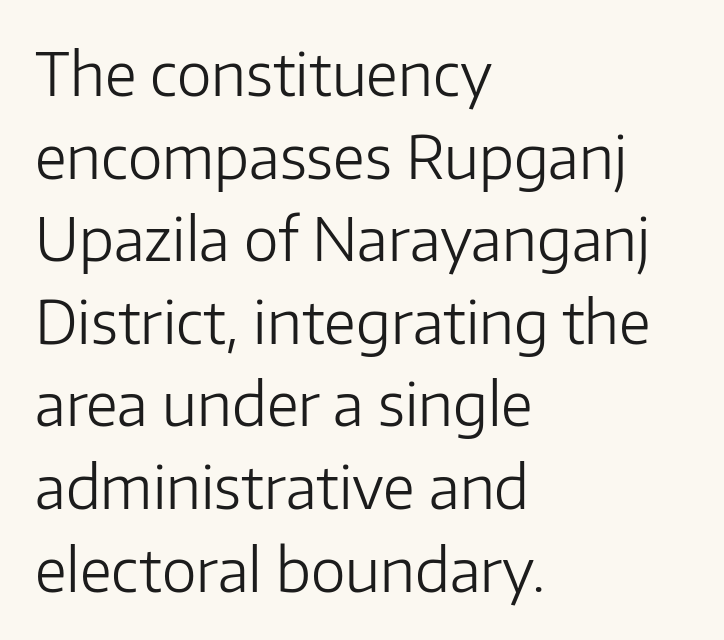
Honestly, there is no underline to notice here at all. The letterforms sit shoulder to shoulder at normal distance. Is this a heavy cut? Hardly; it is regular or lighter. Posture: upright roman. Proportional: the letters do not fall into vertical columns.
